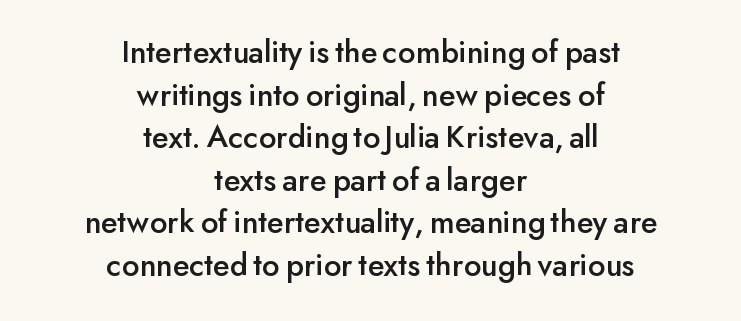
The space between consecutive lines is moderate. Caption: multi-line text, centered on the measure. This rendering leaves character spacing at its baseline value. Each letter's strokes conclude bluntly, with no projecting serifs. The face used here is proportionally spaced, like ordinary book or web type. Does the lettering tilt? It doesn't — this is upright.
